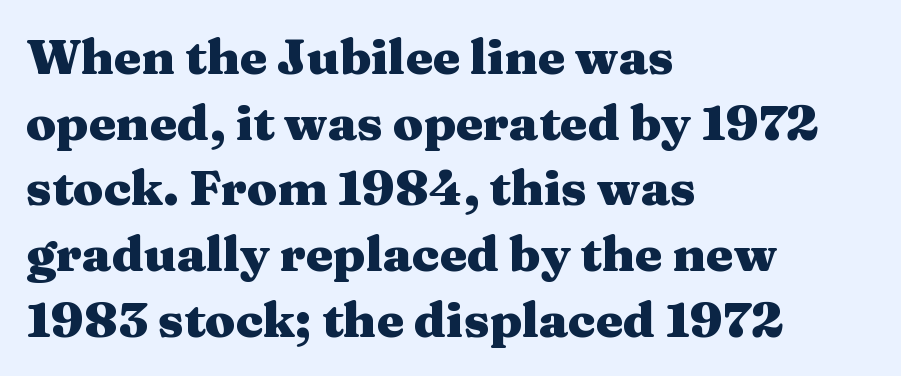
Q: Is the text bold? A: Yes.
Q: Is the text italic (slanted)? A: No, it is upright.
Q: Is the typeface a serif or a sans-serif typeface? A: Serif.
Q: Is the text underlined? A: No.
Q: How is the paragraph aligned? A: Left-aligned.
Q: Is the spacing between letters normal or unusually wide? A: Normal.
Q: Is the spacing between lines tight, normal or loose? A: Normal.
Q: Width (condensed, normal, or wide)? A: Wide.
Q: Stroke contrast? A: Medium.
Q: x-height? A: Medium.
Q: Monospaced? A: No.
